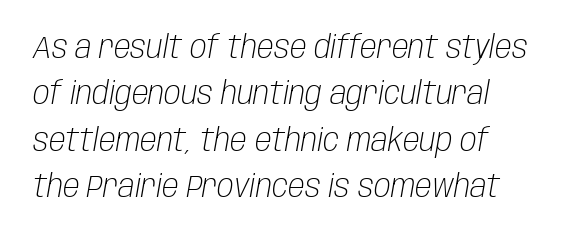
Each word holds together tightly as a unit, with standard inter-letter gaps. Posture: slanted. Looks like regular typesetting: each glyph gets only the width it needs. Reading down the block, your eye returns to a fixed left position each line. Does the leading feel generous? No, just average. Lines of text with bare space underneath.
